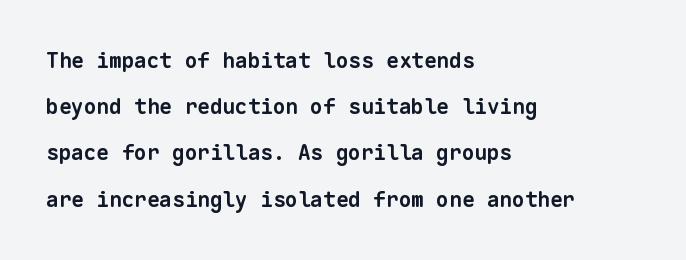
Q: Is the text bold? A: Yes.
Q: Is the text underlined? A: No.
Q: How is the paragraph aligned? A: Left-aligned.
Q: Is the spacing between letters normal or unusually wide? A: Normal.
Q: Is the spacing between lines tight, normal or loose? A: Loose.
